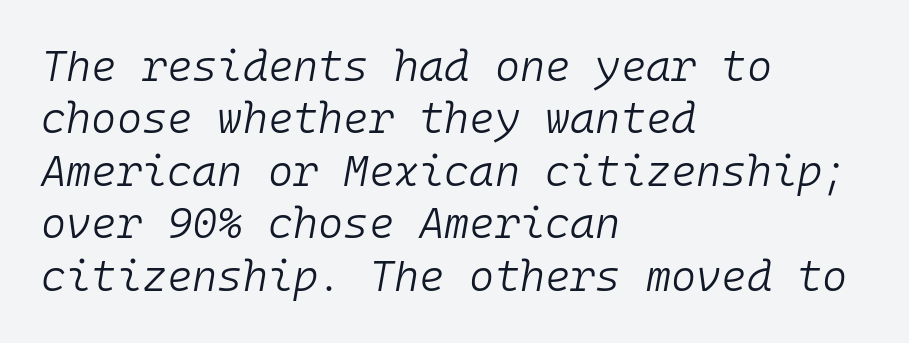
{"italic": "yes", "lean": "right", "slant_degrees": 10, "bold": "no", "weight": "light", "width": "normal", "stroke_contrast": "low", "x_height": "medium", "monospaced": "yes", "underline": "no", "align": "left", "line_spacing_ratio": 1.22, "letter_spacing": "normal", "letter_spacing_em": 0.0, "glyph_px": 43}
